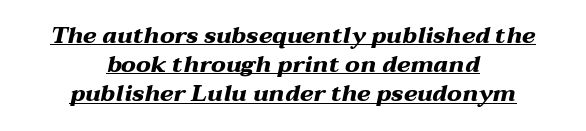
This block has exactly the height ordinary leading produces. You can tell it's italic because the verticals aren't actually vertical. Caption: standard tracking, unaltered. This sample carries an underscore along the baseline area. The rendering positions every line midway between the sides.
